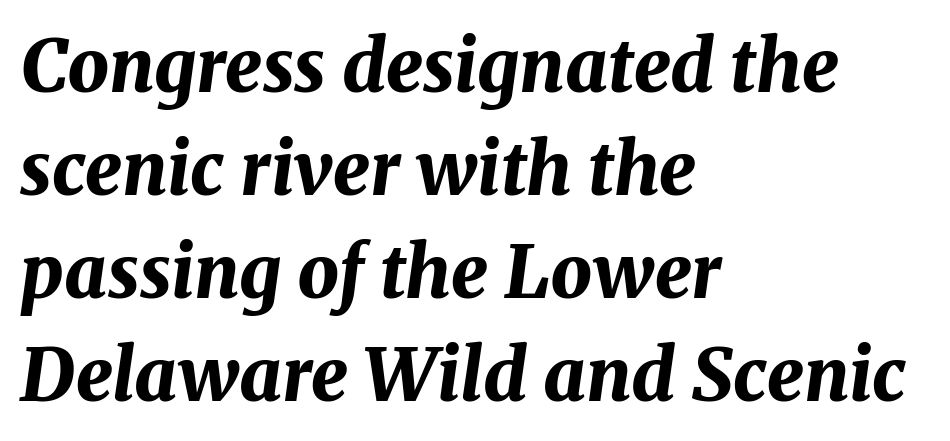
Character widths vary here, with narrow letters taking less room than wide ones. Regarding leading, the lines here are spaced in the standard way. The passage is arranged the way most books set body copy — flush left. The tracking reads as untouched default to a designer's eye. Strong, thick strokes mark this as bold type.
